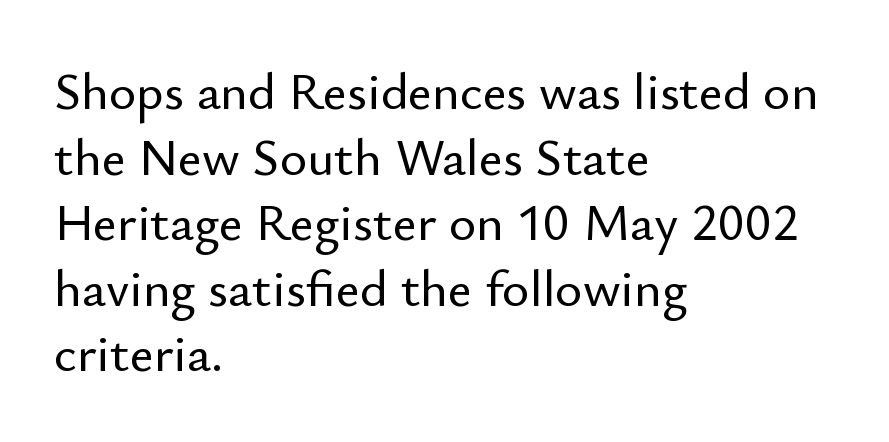
The image shows 52 px sans-serif type, upright; set left-aligned, normal line spacing (1.26x), normal letter spacing, not underlined; low stroke contrast and a small x-height.
